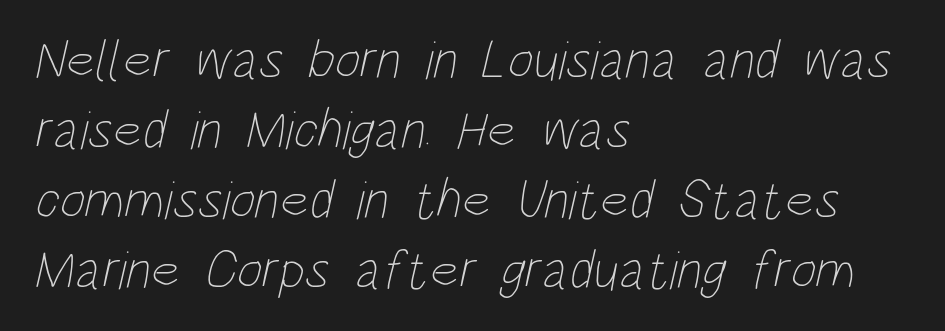
This reads as an unemphasized weight, regular at the heaviest. The leading is moderate, giving the passage an even texture. Words appear dense and cohesive because spacing is normal. If you drew a ruler down the left edge, every line would touch it. Anything drawn beneath the words? Only blank space.
